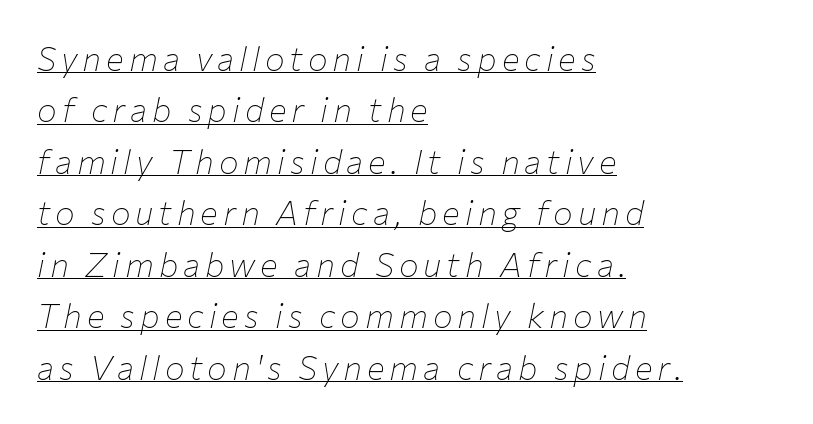
Caption: lettering with a line underneath. Emphasis-style slanted type is in use. Spacing verdict: proportional, widths tailored to each character. Layout note: lines flush left. The passage shown is not bold in any degree. Leading matches the norm, producing a regular column.
